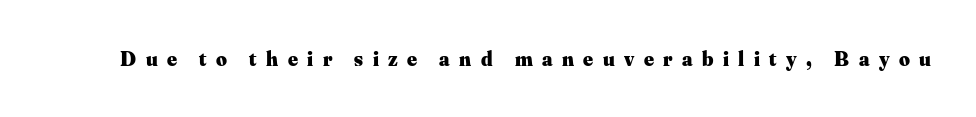
Q: Is the text bold? A: Yes.
Q: Is the text italic (slanted)? A: No, it is upright.
Q: Is the text underlined? A: No.
Q: Is the spacing between letters normal or unusually wide? A: Unusually wide.
